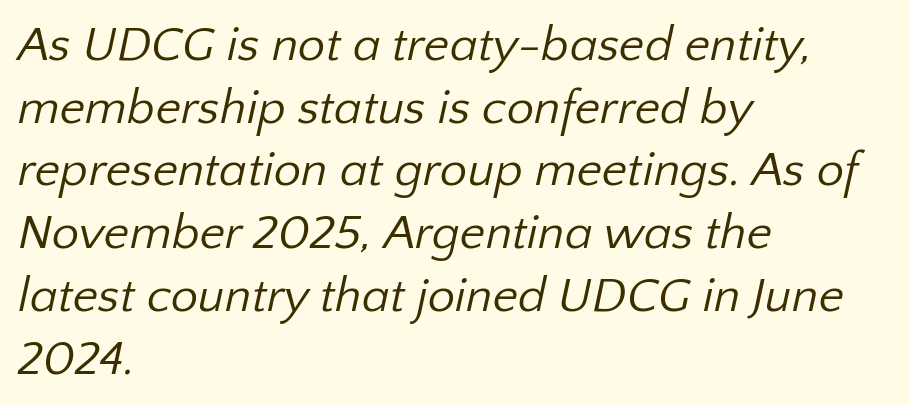
The image shows 49 px regular-weight sans-serif type; set left-aligned, normal line spacing (1.28x), normal letter spacing, not underlined; low stroke contrast and a medium x-height.
